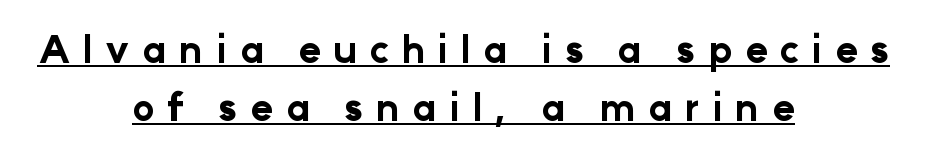
The image shows 37 px bold sans-serif type, upright; set centered, normal line spacing (1.58x), unusually wide letter spacing (+0.34 em), underlined; low stroke contrast and a medium x-height.
